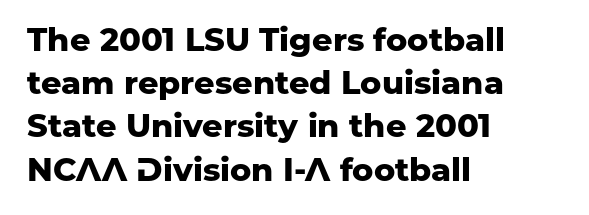
Short and long lines alike share a common starting point at left. This rendering leaves character spacing at its baseline value. Looks like regular typesetting: each glyph gets only the width it needs. The characters display no serif detailing; their extremities are plain. Do the letters lean? They stand straight.
